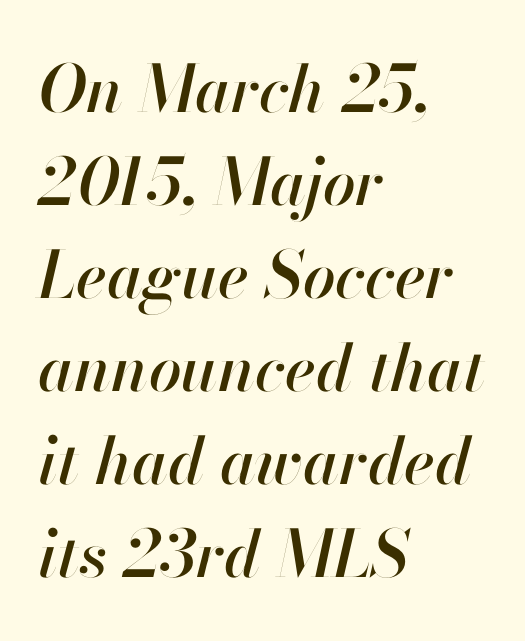
Observe the ordinary spacing: letters are neighbours, not strangers. Descender tails drop into unmarked territory. There's an unmistakable incline to the writing here. Line spacing here is normal.
